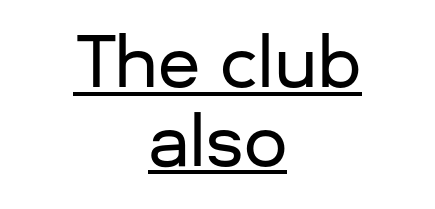
Q: Is the text italic (slanted)? A: No, it is upright.
Q: Is the typeface a serif or a sans-serif typeface? A: Sans-serif.
Q: Is the text underlined? A: Yes.
Q: How is the paragraph aligned? A: Centered.
Q: Is the spacing between letters normal or unusually wide? A: Normal.
Q: Is the spacing between lines tight, normal or loose? A: Tight.
Q: Width (condensed, normal, or wide)? A: Normal.
Q: Stroke contrast? A: Low.
Q: x-height? A: Medium.
Q: Monospaced? A: No.
